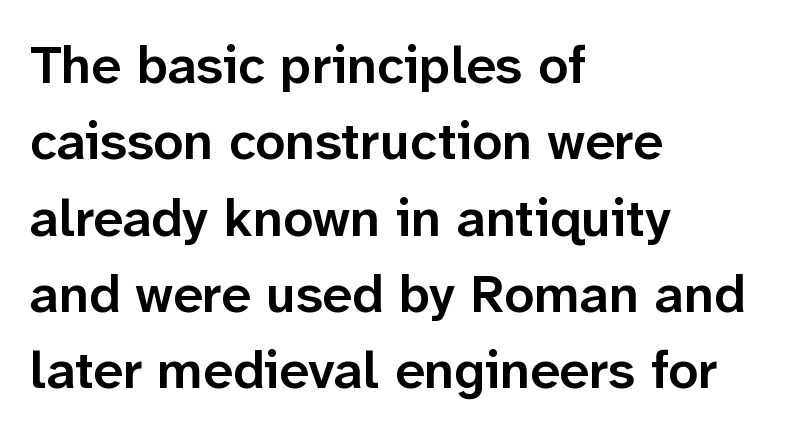
{"serif": "no", "italic": "no", "bold": "semi", "weight": "semibold", "width": "normal", "stroke_contrast": "low", "x_height": "medium", "monospaced": "no", "underline": "no", "align": "left", "line_spacing": "normal", "line_spacing_ratio": 1.44, "letter_spacing": "normal", "letter_spacing_em": 0.0, "glyph_px": 53}
